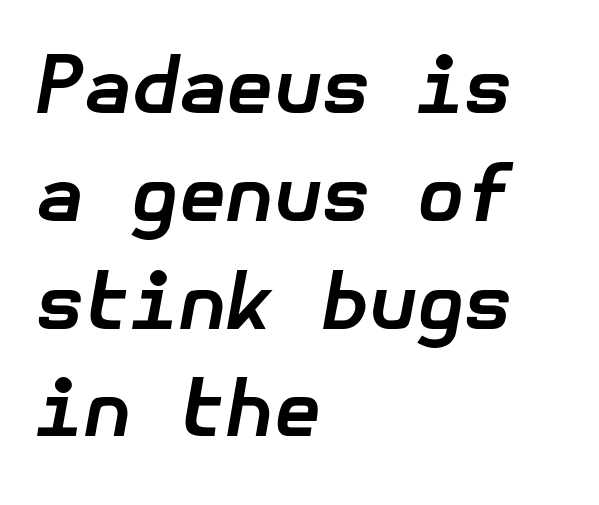
A normal amount of white space separates one row of letters from the next. Decoration check: the copy has no underline. Emphasis by weight is at full strength: bold. The letters sit at their default tracking, neither squeezed nor spread.
